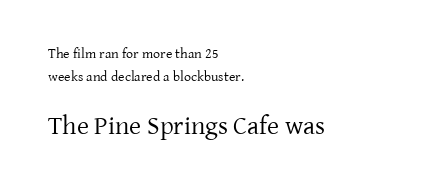
The image shows 26 px text type, upright; set left-aligned, normal line spacing (1.67x), normal letter spacing, not underlined; the second (bottom) block is 1.86x larger.
